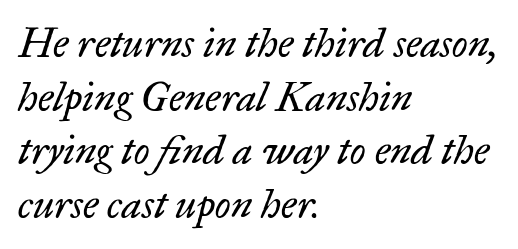
{"serif": "yes", "italic": "yes", "lean": "right", "slant_degrees": 17, "bold": "no", "weight": "regular", "width": "normal", "stroke_contrast": "low", "x_height": "small", "monospaced": "no", "underline": "no", "align": "left", "line_spacing": "normal", "line_spacing_ratio": 1.31, "letter_spacing": "normal", "letter_spacing_em": 0.0, "glyph_px": 41}
